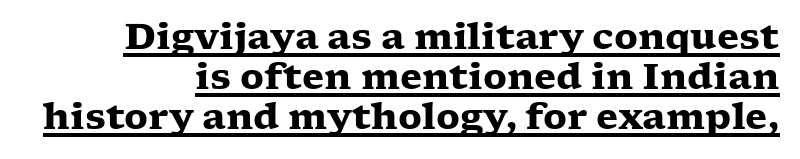
The image shows 36 px heavy, wide serif type, upright; set right-aligned, tight line spacing (1.11x), normal letter spacing, underlined; low stroke contrast and a medium x-height.
